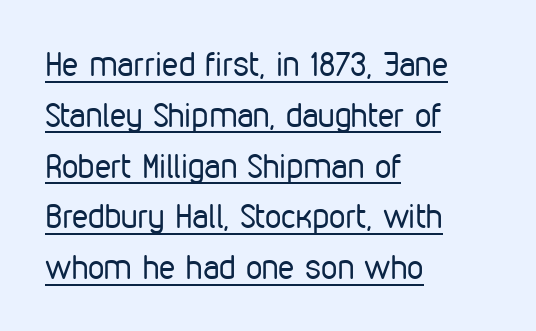
The rendering uses the underline text-decoration. No extra ink here — the face is not bold. Does extra space separate the letters? No, they use regular spacing. This is roman type, the default non-slanted kind.
